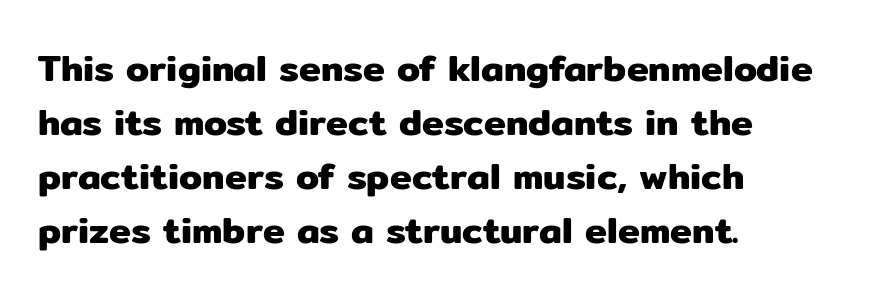
The image shows 37 px sans-serif type, upright; set left-aligned, normal line spacing (1.46x), normal letter spacing, not underlined; low stroke contrast and a medium x-height.
